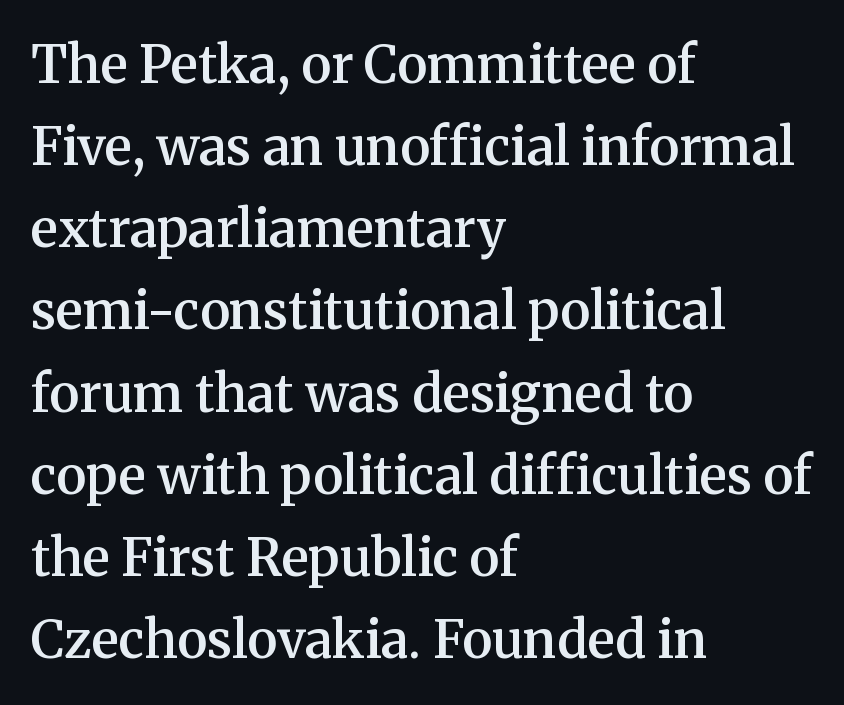
The image shows 52 px semibold serif type, upright; set left-aligned, normal line spacing (1.58x), normal letter spacing, not underlined; medium stroke contrast and a medium x-height.
